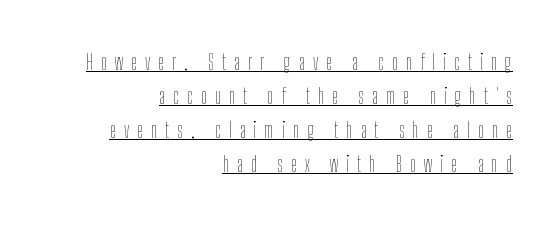
The image shows 22 px text type, upright; set right-aligned, normal line spacing (1.55x), unusually wide letter spacing (+0.36 em), underlined.
